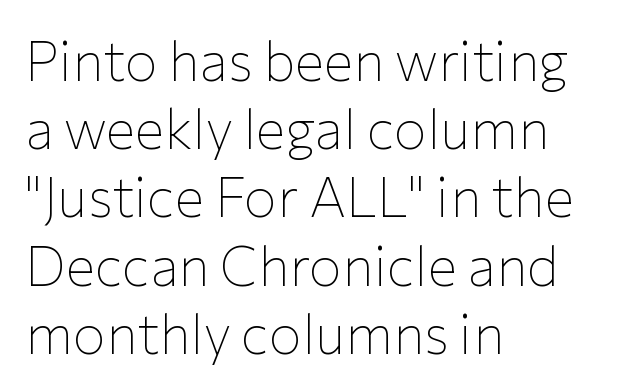
{"serif": "no", "italic": "no", "bold": "no", "weight": "thin", "width": "normal", "stroke_contrast": "low", "x_height": "medium", "monospaced": "no", "underline": "no", "align": "left", "line_spacing_ratio": 1.24, "letter_spacing": "normal", "letter_spacing_em": 0.0, "glyph_px": 55}
